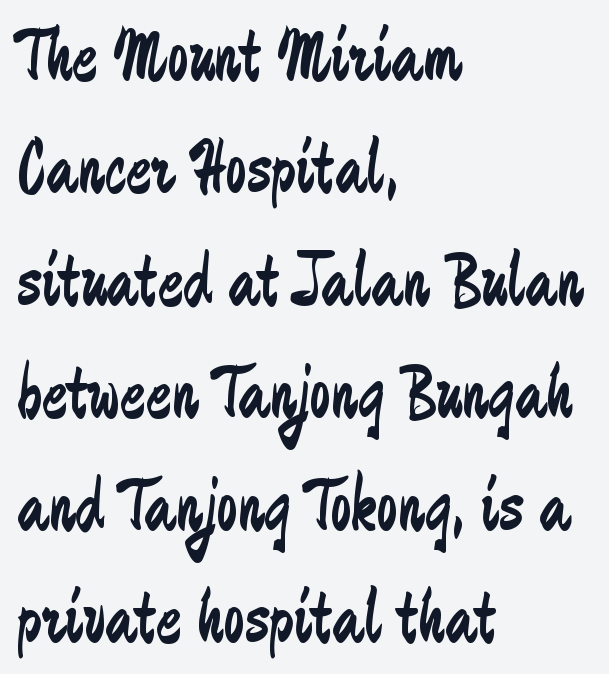
{"serif": "no", "bold": "no", "weight": "regular", "width": "condensed", "stroke_contrast": "low", "x_height": "medium", "monospaced": "no", "underline": "no", "align": "left", "line_spacing": "normal", "line_spacing_ratio": 1.48, "letter_spacing": "normal", "letter_spacing_em": 0.0, "glyph_px": 76}
